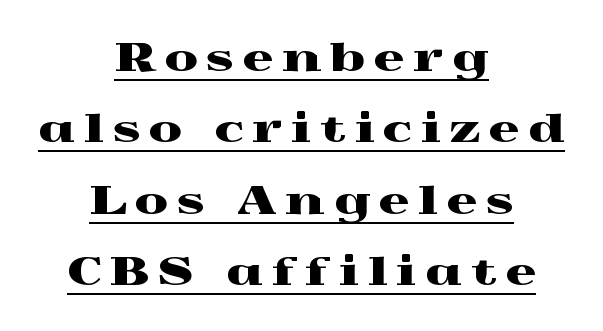
Q: Is the text italic (slanted)? A: No, it is upright.
Q: Is the typeface a serif or a sans-serif typeface? A: Serif.
Q: Is the text underlined? A: Yes.
Q: How is the paragraph aligned? A: Centered.
Q: Is the spacing between letters normal or unusually wide? A: Unusually wide.
Q: Width (condensed, normal, or wide)? A: Wide.
Q: x-height? A: Medium.
Q: Monospaced? A: No.
